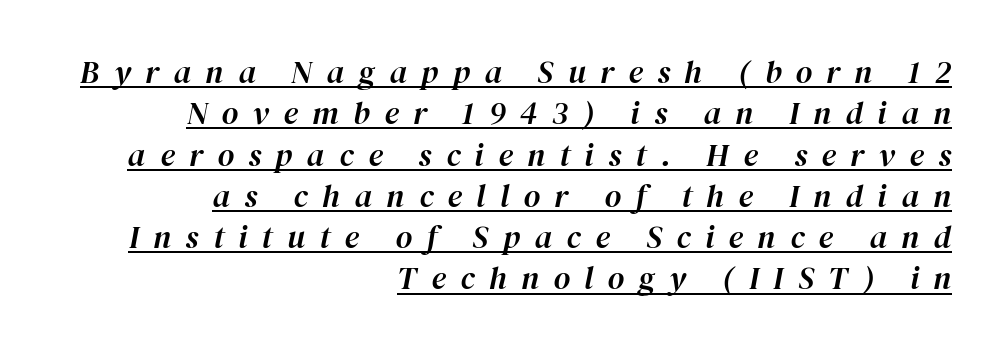
The image shows 32 px text type, italic (leaning right); set right-aligned, normal line spacing (1.29x), unusually wide letter spacing (+0.45 em), underlined; high stroke contrast and a medium x-height.
